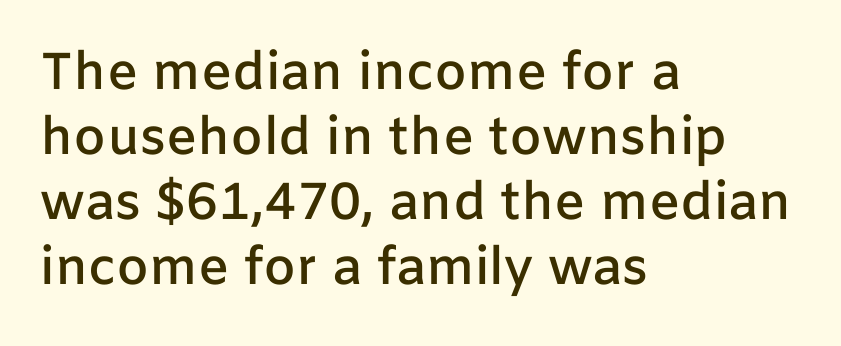
Q: Is the text bold? A: Semi-bold.
Q: Is the text italic (slanted)? A: No, it is upright.
Q: Is the typeface a serif or a sans-serif typeface? A: Sans-serif.
Q: Is the text underlined? A: No.
Q: How is the paragraph aligned? A: Left-aligned.
Q: Is the spacing between letters normal or unusually wide? A: Normal.
Q: Is the spacing between lines tight, normal or loose? A: Normal.
Q: Width (condensed, normal, or wide)? A: Normal.
Q: Stroke contrast? A: Low.
Q: x-height? A: Medium.
Q: Monospaced? A: No.
